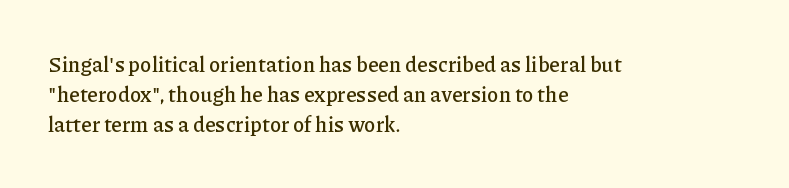
The image shows 21 px text type, upright; set left-aligned, normal line spacing (1.44x), normal letter spacing, not underlined.
